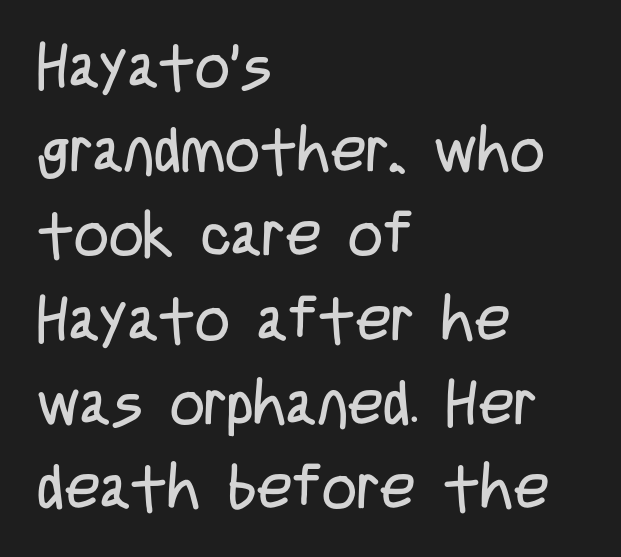
The image shows 61 px regular-weight, condensed sans-serif type, upright; set left-aligned, normal line spacing (1.38x), normal letter spacing, not underlined; low stroke contrast and a large x-height.
